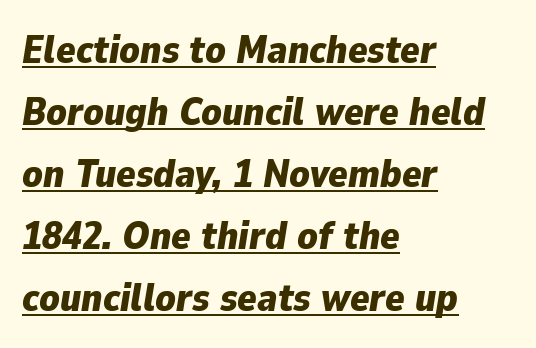
Rows of type keep a routine distance in the vertical direction. As a designer I'd log this as weight 700, bold. Caption: standard tracking, unaltered. Caption: multi-line text, flush left, ragged right.
